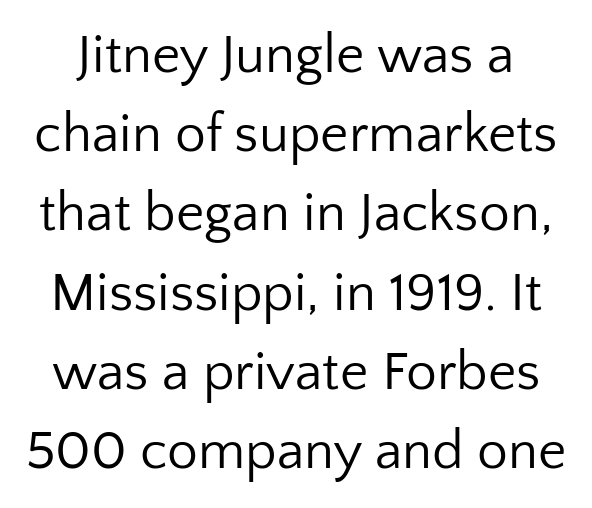
Descenders are the only things crossing below the line. Characters follow at the spacing the type designer built in. The strokes carry an ordinary text weight at most. This is roman type, the default non-slanted kind.
